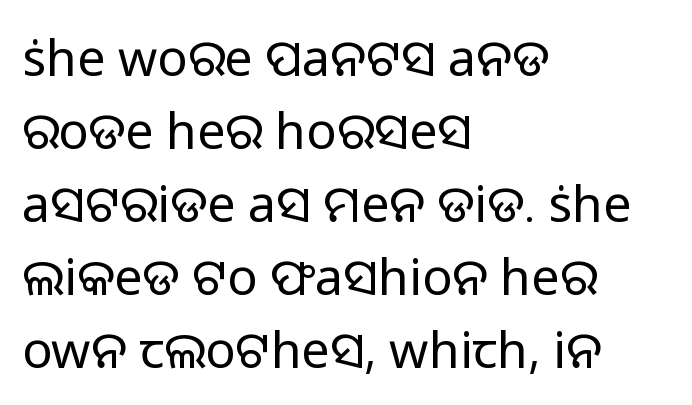
The image shows 50 px light sans-serif type, upright; set left-aligned, normal line spacing (1.46x), normal letter spacing, not underlined; low stroke contrast and a medium x-height.
